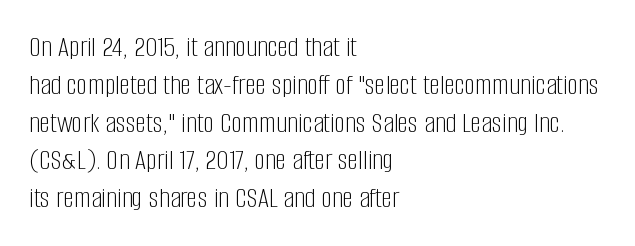
The image shows 30 px light, condensed sans-serif type, upright; set left-aligned, normal line spacing (1.26x), normal letter spacing, not underlined; low stroke contrast and a large x-height.
